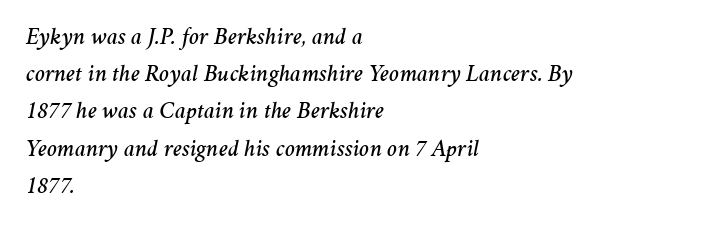
{"italic": "yes", "lean": "right", "slant_degrees": 11, "underline": "no", "align": "left", "line_spacing": "normal", "line_spacing_ratio": 1.55, "letter_spacing": "normal", "letter_spacing_em": 0.0, "glyph_px": 24}
